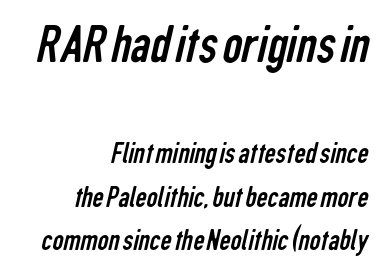
Q: Is the text bold? A: No.
Q: Is the typeface a serif or a sans-serif typeface? A: Sans-serif.
Q: Is the text underlined? A: No.
Q: How is the paragraph aligned? A: Right-aligned.
Q: Is the spacing between letters normal or unusually wide? A: Normal.
Q: Is the spacing between lines tight, normal or loose? A: Normal.
Q: Which block of text is set in a larger size, the first (top) or the second (bottom)? A: The first (top) one.
Q: Width (condensed, normal, or wide)? A: Condensed.
Q: Stroke contrast? A: Low.
Q: x-height? A: Medium.
Q: Monospaced? A: No.
